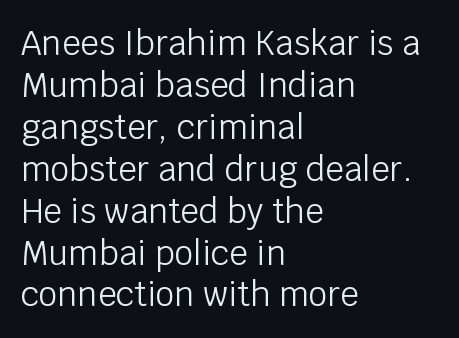
{"serif": "no", "italic": "no", "bold": "no", "weight": "light", "width": "normal", "stroke_contrast": "low", "x_height": "large", "monospaced": "no", "underline": "no", "align": "left", "line_spacing": "normal", "line_spacing_ratio": 1.27, "letter_spacing": "normal", "letter_spacing_em": 0.0, "glyph_px": 33}
